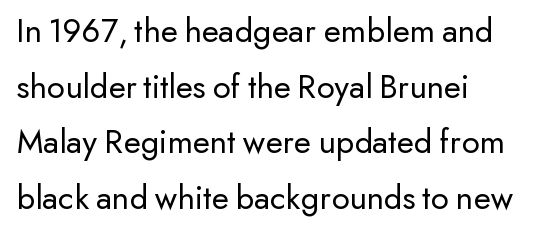
{"serif": "no", "italic": "no", "bold": "no", "weight": "regular", "width": "normal", "stroke_contrast": "low", "x_height": "small", "monospaced": "no", "underline": "no", "align": "left", "line_spacing": "normal", "line_spacing_ratio": 1.59, "letter_spacing": "normal", "letter_spacing_em": 0.0, "glyph_px": 35}
